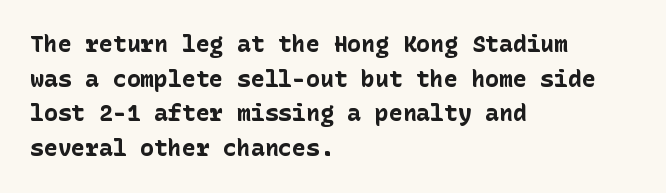
The image shows 23 px bold type, upright; set left-aligned, normal line spacing (1.51x), normal letter spacing, not underlined.
